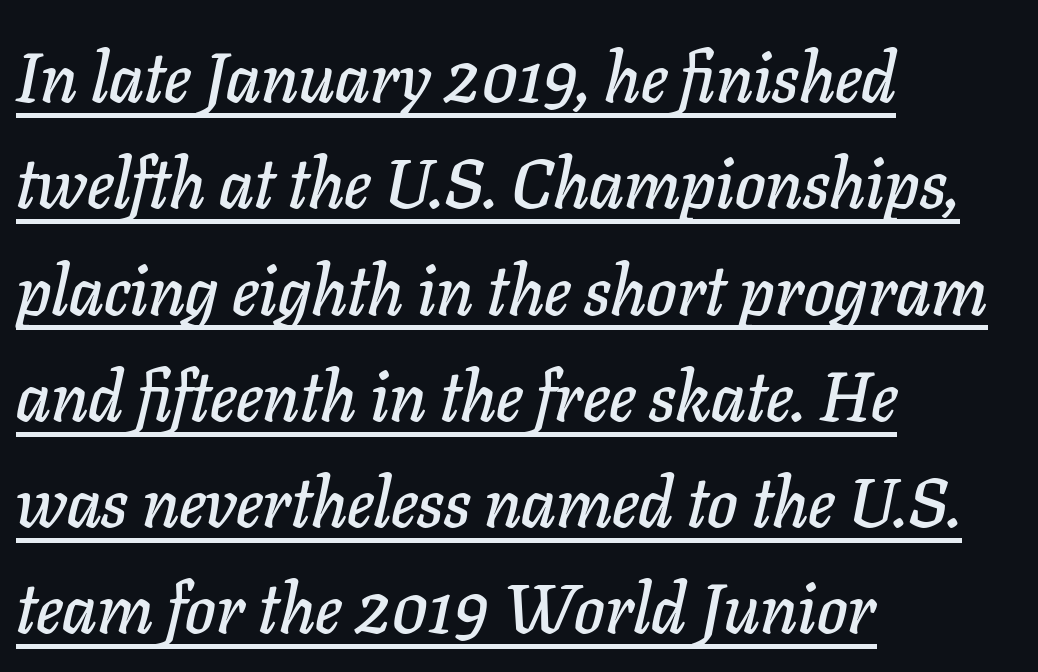
The image shows 69 px text type, italic (leaning right); set left-aligned, normal line spacing (1.54x), normal letter spacing, underlined; low stroke contrast and a medium x-height.
